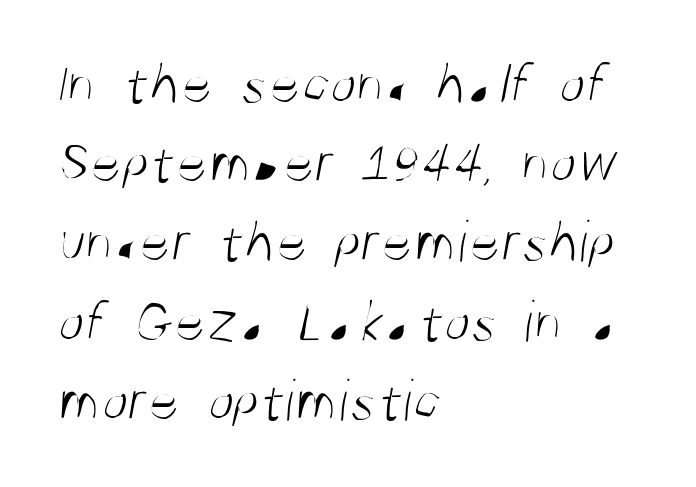
This rendering uses left alignment, leaving the right contour irregular. Quick note: interline space is typical. The type is set solid horizontally, with unmodified tracking. Descenders hang freely into open space.
